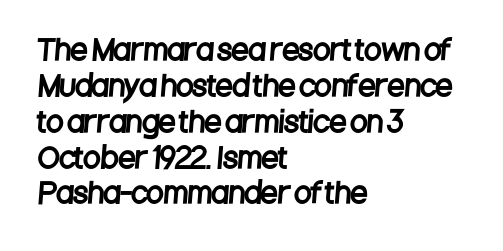
The image shows 28 px condensed sans-serif type; set left-aligned, normal line spacing (1.28x), normal letter spacing, not underlined; low stroke contrast and a large x-height.
